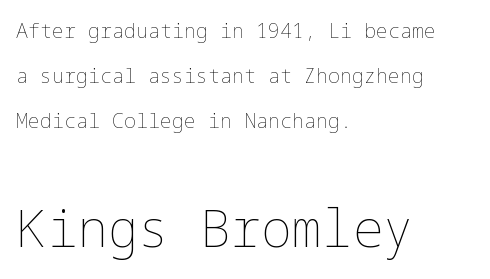
The image shows 51 px thin type, upright; set left-aligned, loose line spacing (2.26x), normal letter spacing, not underlined; the second (bottom) block is 2.55x larger; low stroke contrast and a medium x-height.
